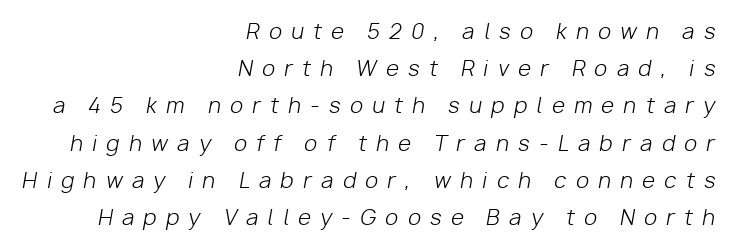
The image shows 21 px text type, italic (leaning right); set right-aligned, line spacing 1.77x, unusually wide letter spacing (+0.45 em), not underlined.
